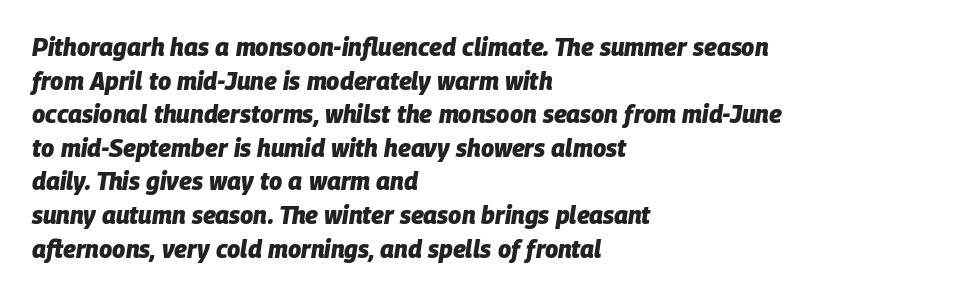
Q: Is the text bold? A: Yes.
Q: Is the text italic (slanted)? A: Yes, it leans right by about 9 degrees.
Q: Is the text underlined? A: No.
Q: How is the paragraph aligned? A: Left-aligned.
Q: Is the spacing between letters normal or unusually wide? A: Normal.
Q: Is the spacing between lines tight, normal or loose? A: Normal.
